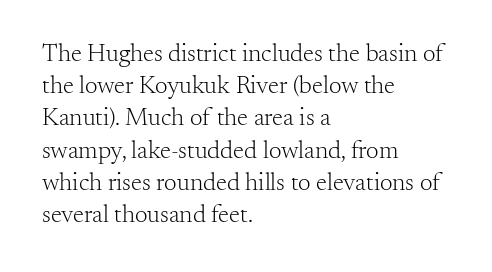
Q: Is the text bold? A: No.
Q: Is the text italic (slanted)? A: No, it is upright.
Q: Is the text underlined? A: No.
Q: How is the paragraph aligned? A: Left-aligned.
Q: Is the spacing between letters normal or unusually wide? A: Normal.
Q: Is the spacing between lines tight, normal or loose? A: Normal.
